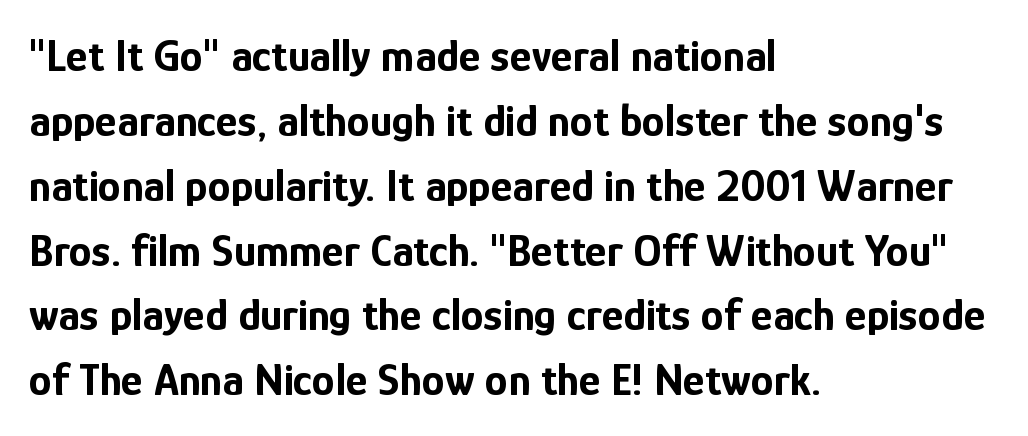
{"serif": "no", "italic": "no", "bold": "yes", "weight": "bold", "width": "condensed", "stroke_contrast": "low", "x_height": "medium", "monospaced": "no", "underline": "no", "align": "left", "line_spacing": "normal", "line_spacing_ratio": 1.41, "letter_spacing": "normal", "letter_spacing_em": 0.0, "glyph_px": 46}
